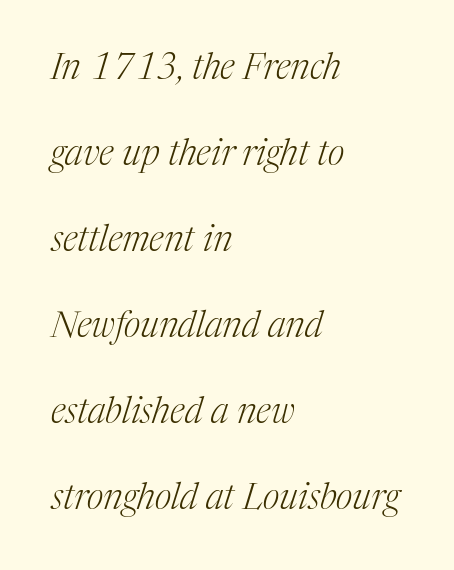
The image shows 36 px light serif type, italic (leaning right); set left-aligned, loose line spacing (2.39x), normal letter spacing, not underlined; medium stroke contrast and a medium x-height.
